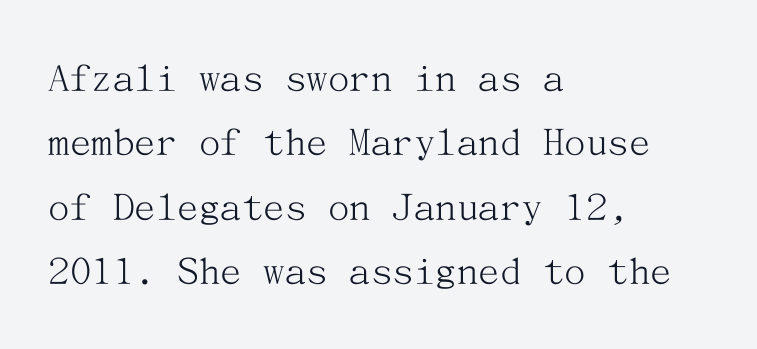
Underline: absent. The line texture is even and compact thanks to regular tracking. The text was rendered using a seriffed face with decorative stroke endings. Left-aligned paragraph, ragged on the right. This is roman type, the default non-slanted kind. This is not heavy type; no bold has been used.
